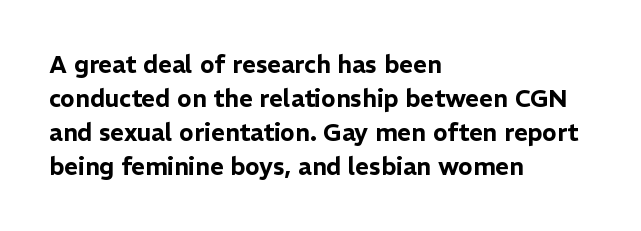
The image shows 24 px text type, upright; set left-aligned, normal line spacing (1.41x), normal letter spacing, not underlined.
